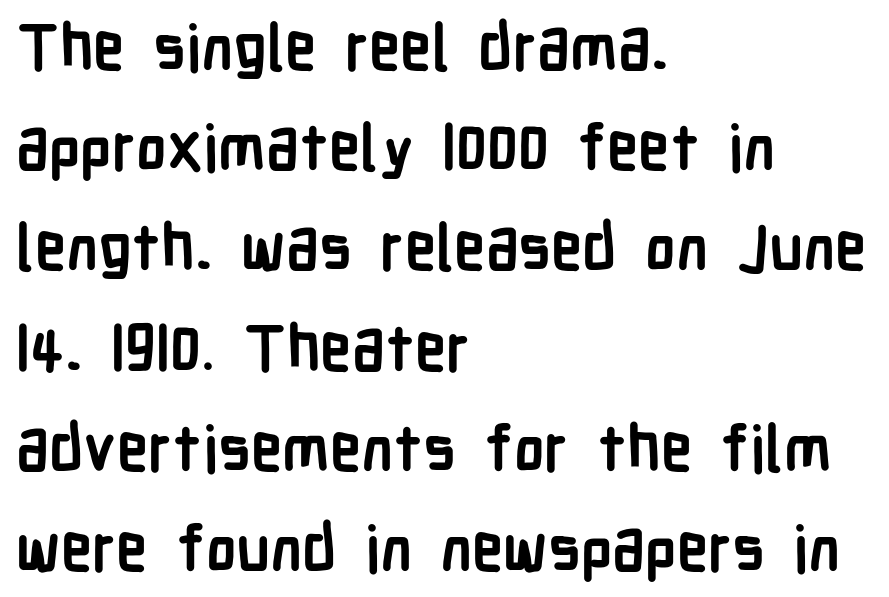
The image shows 63 px semibold, condensed sans-serif type, upright; set left-aligned, normal line spacing (1.59x), normal letter spacing, not underlined; low stroke contrast and a medium x-height.
